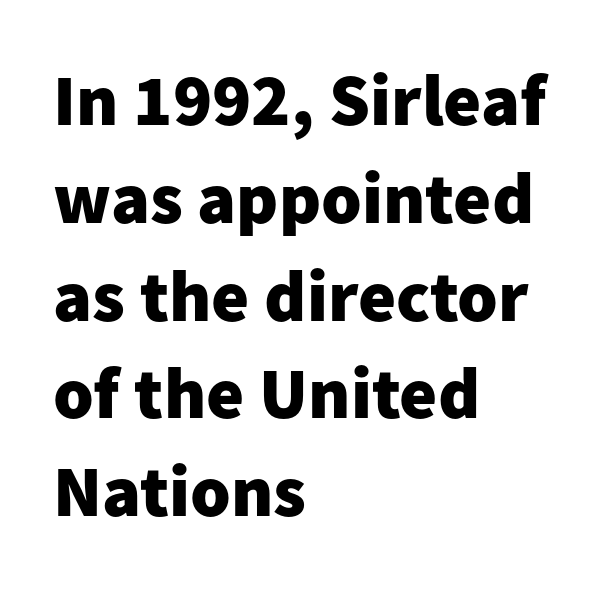
{"serif": "no", "italic": "no", "bold": "yes", "weight": "heavy", "width": "normal", "stroke_contrast": "low", "x_height": "medium", "monospaced": "no", "underline": "no", "align": "left", "line_spacing": "normal", "line_spacing_ratio": 1.34, "letter_spacing": "normal", "letter_spacing_em": 0.0, "glyph_px": 73}
